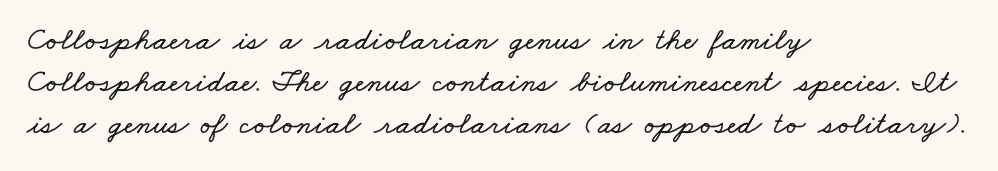
{"width": "wide", "stroke_contrast": "low", "x_height": "small", "monospaced": "no", "underline": "no", "align": "left", "line_spacing": "normal", "line_spacing_ratio": 1.31, "letter_spacing": "normal", "letter_spacing_em": 0.0, "glyph_px": 32}
